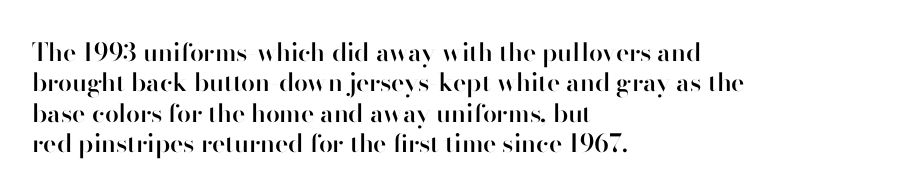
{"italic": "no", "bold": "semi", "underline": "no", "align": "left", "line_spacing_ratio": 1.22, "letter_spacing": "normal", "letter_spacing_em": 0.0, "glyph_px": 25}
